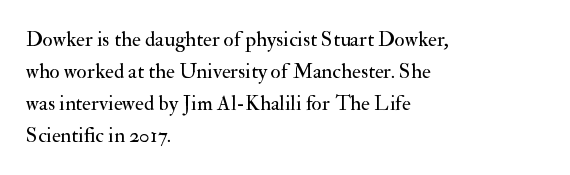
Q: Is the text bold? A: No.
Q: Is the text italic (slanted)? A: No, it is upright.
Q: Is the text underlined? A: No.
Q: How is the paragraph aligned? A: Left-aligned.
Q: Is the spacing between letters normal or unusually wide? A: Normal.
Q: Is the spacing between lines tight, normal or loose? A: Normal.
